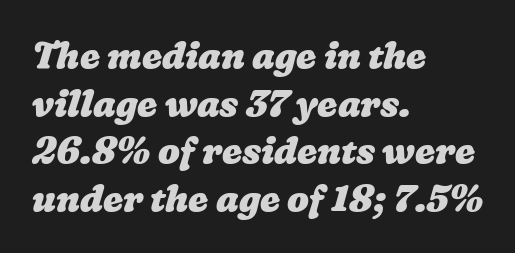
{"bold": "yes", "weight": "heavy", "width": "wide", "stroke_contrast": "low", "x_height": "medium", "monospaced": "no", "underline": "no", "align": "left", "line_spacing": "normal", "line_spacing_ratio": 1.32, "letter_spacing": "normal", "letter_spacing_em": 0.0, "glyph_px": 36}
